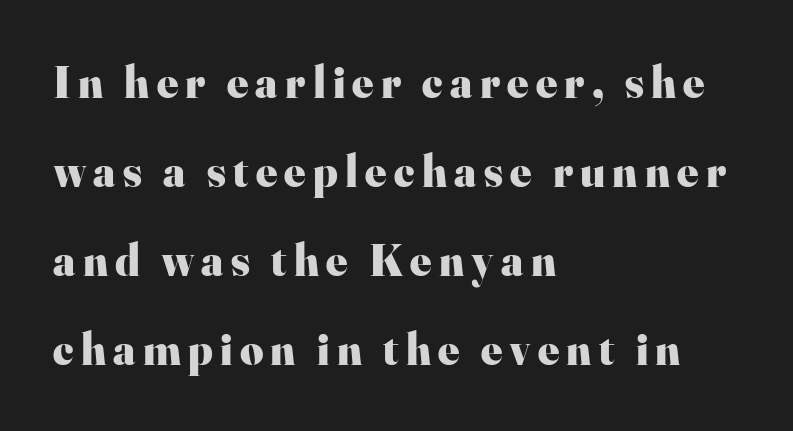
Q: Is the text bold? A: Yes.
Q: Is the text italic (slanted)? A: No, it is upright.
Q: Is the typeface a serif or a sans-serif typeface? A: Serif.
Q: Is the text underlined? A: No.
Q: How is the paragraph aligned? A: Left-aligned.
Q: Is the spacing between lines tight, normal or loose? A: Loose.
Q: Width (condensed, normal, or wide)? A: Normal.
Q: Stroke contrast? A: High.
Q: x-height? A: Small.
Q: Monospaced? A: No.
